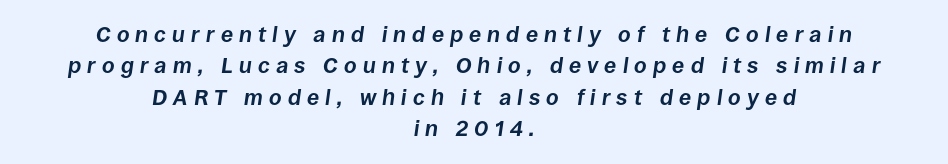
Q: Is the text bold? A: Yes.
Q: Is the text italic (slanted)? A: Yes, it leans right by about 8 degrees.
Q: Is the text underlined? A: No.
Q: How is the paragraph aligned? A: Centered.
Q: Is the spacing between letters normal or unusually wide? A: Unusually wide.
Q: Is the spacing between lines tight, normal or loose? A: Normal.
